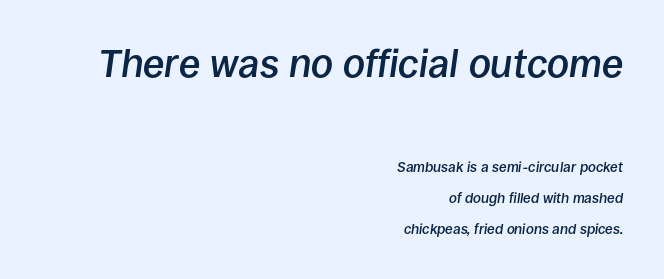
The image shows 39 px semibold type, italic (leaning right); set right-aligned, loose line spacing (2.22x), normal letter spacing, not underlined; the first (top) block is 2.79x larger; low stroke contrast and a large x-height.
